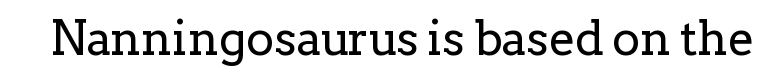
{"serif": "yes", "italic": "no", "bold": "no", "weight": "regular", "width": "normal", "stroke_contrast": "low", "x_height": "medium", "monospaced": "no", "underline": "no", "letter_spacing": "normal", "letter_spacing_em": 0.0, "glyph_px": 47}
